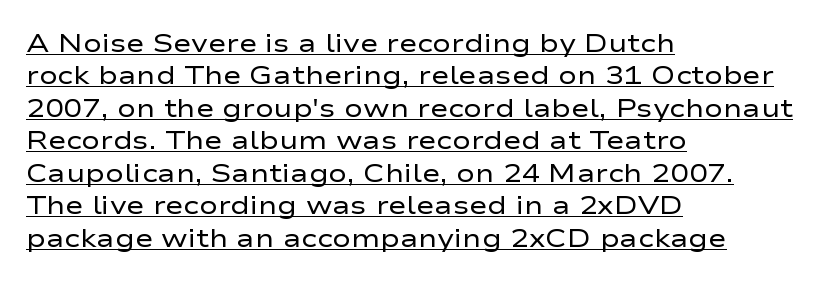
Q: Is the text bold? A: No.
Q: Is the text italic (slanted)? A: No, it is upright.
Q: Is the text underlined? A: Yes.
Q: How is the paragraph aligned? A: Left-aligned.
Q: Is the spacing between letters normal or unusually wide? A: Normal.
Q: Is the spacing between lines tight, normal or loose? A: Normal.
